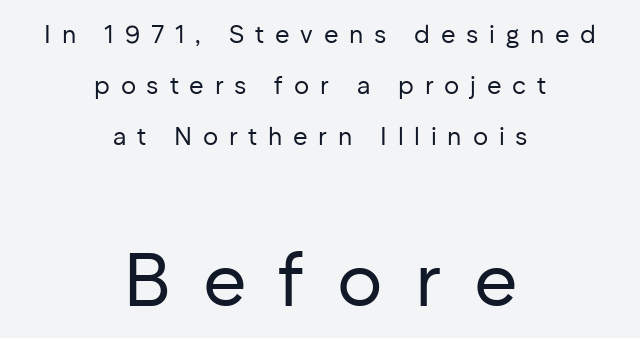
Q: Is the text bold? A: No.
Q: Is the text italic (slanted)? A: No, it is upright.
Q: Is the typeface a serif or a sans-serif typeface? A: Sans-serif.
Q: Is the text underlined? A: No.
Q: How is the paragraph aligned? A: Centered.
Q: Is the spacing between letters normal or unusually wide? A: Unusually wide.
Q: Is the spacing between lines tight, normal or loose? A: Loose.
Q: Which block of text is set in a larger size, the first (top) or the second (bottom)? A: The second (bottom) one.
Q: Width (condensed, normal, or wide)? A: Normal.
Q: Stroke contrast? A: Low.
Q: x-height? A: Medium.
Q: Monospaced? A: No.
